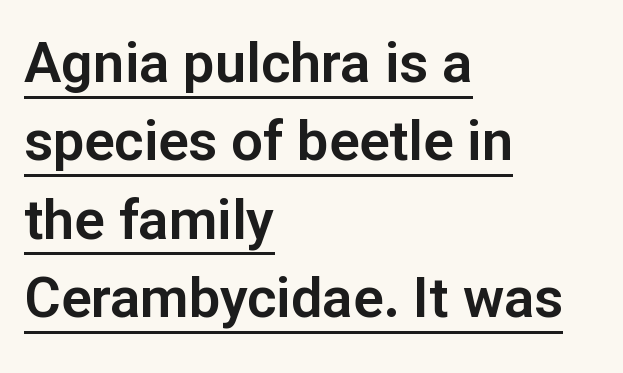
{"serif": "no", "italic": "no", "width": "normal", "stroke_contrast": "low", "x_height": "medium", "monospaced": "no", "underline": "yes", "align": "left", "line_spacing": "normal", "line_spacing_ratio": 1.4, "letter_spacing": "normal", "letter_spacing_em": 0.0, "glyph_px": 56}
